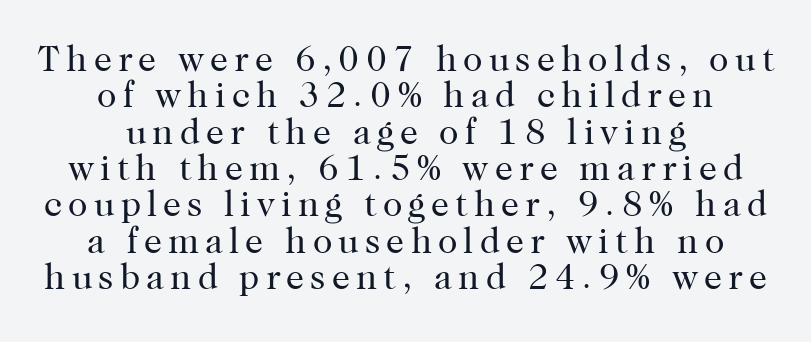
Q: Is the text bold? A: No.
Q: Is the text italic (slanted)? A: No, it is upright.
Q: Is the typeface a serif or a sans-serif typeface? A: Serif.
Q: Is the text underlined? A: No.
Q: How is the paragraph aligned? A: Centered.
Q: Is the spacing between lines tight, normal or loose? A: Tight.
Q: Width (condensed, normal, or wide)? A: Normal.
Q: Stroke contrast? A: High.
Q: x-height? A: Medium.
Q: Monospaced? A: No.
